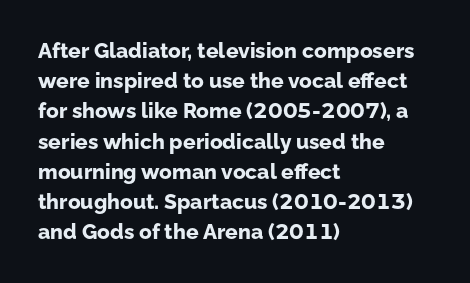
Q: Is the text bold? A: Yes.
Q: Is the text italic (slanted)? A: No, it is upright.
Q: Is the text underlined? A: No.
Q: How is the paragraph aligned? A: Left-aligned.
Q: Is the spacing between letters normal or unusually wide? A: Normal.
Q: Is the spacing between lines tight, normal or loose? A: Normal.
